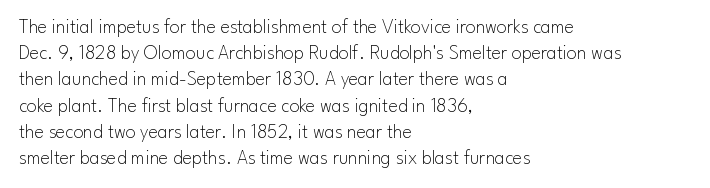
The image shows 20 px text type, upright; set left-aligned, normal line spacing (1.31x), normal letter spacing, not underlined.
